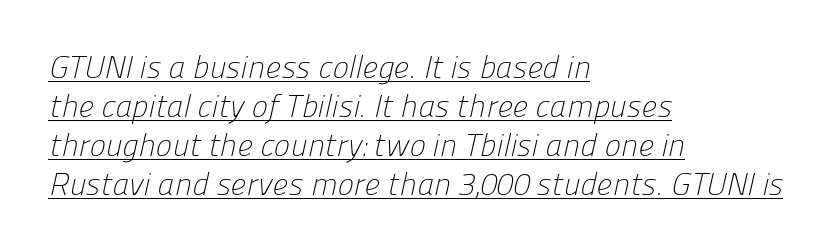
The image shows 31 px light sans-serif type; set left-aligned, normal line spacing (1.26x), normal letter spacing, underlined; low stroke contrast and a medium x-height.
